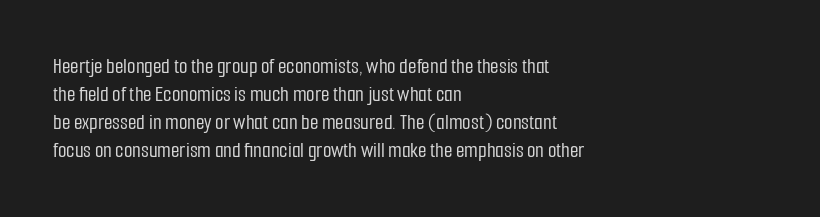
The image shows 22 px text type, upright; set left-aligned, normal line spacing (1.27x), normal letter spacing, not underlined.
